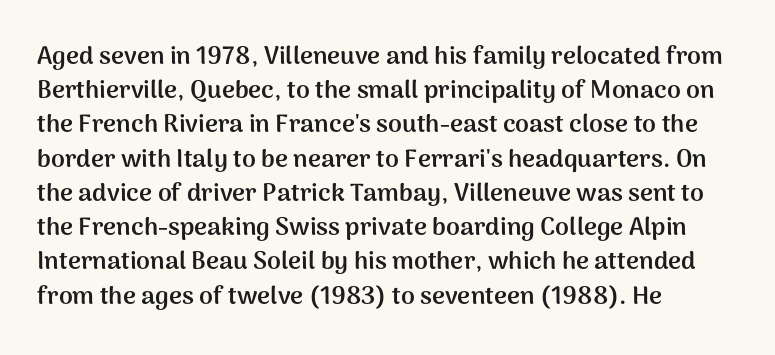
{"italic": "no", "bold": "yes", "underline": "no", "align": "left", "line_spacing": "normal", "line_spacing_ratio": 1.37, "letter_spacing": "normal", "letter_spacing_em": 0.0, "glyph_px": 25}
